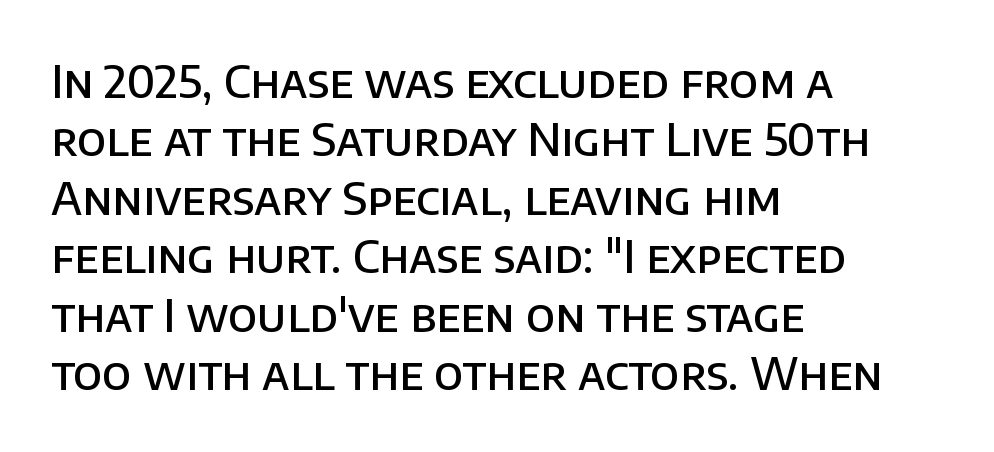
{"serif": "no", "italic": "no", "bold": "semi", "weight": "semibold", "width": "normal", "stroke_contrast": "low", "x_height": "large", "monospaced": "no", "underline": "no", "align": "left", "line_spacing": "normal", "line_spacing_ratio": 1.3, "letter_spacing": "normal", "letter_spacing_em": 0.0, "glyph_px": 45}
